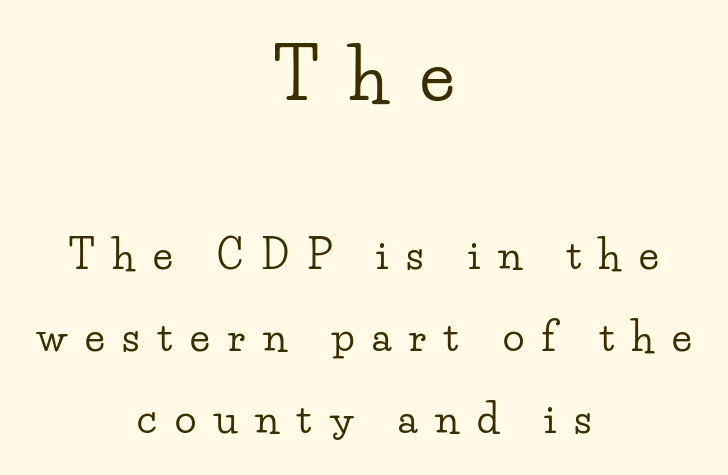
The passage shown is typed in a proportional face where columns would drift. These lines are composed in type with serifs. Reading down the column, the eye jumps a long way to each next line. Between one letter and the next there's a generous, obvious gap. Reading down the block, each line starts at a different indent, mirrored at its end. The letters in the upper block stand taller than those in the block below.
